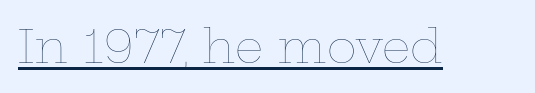
Q: Is the text bold? A: No.
Q: Is the text italic (slanted)? A: No, it is upright.
Q: Is the text underlined? A: Yes.
Q: Is the spacing between letters normal or unusually wide? A: Normal.
Q: Width (condensed, normal, or wide)? A: Wide.
Q: Stroke contrast? A: Low.
Q: x-height? A: Medium.
Q: Monospaced? A: No.
